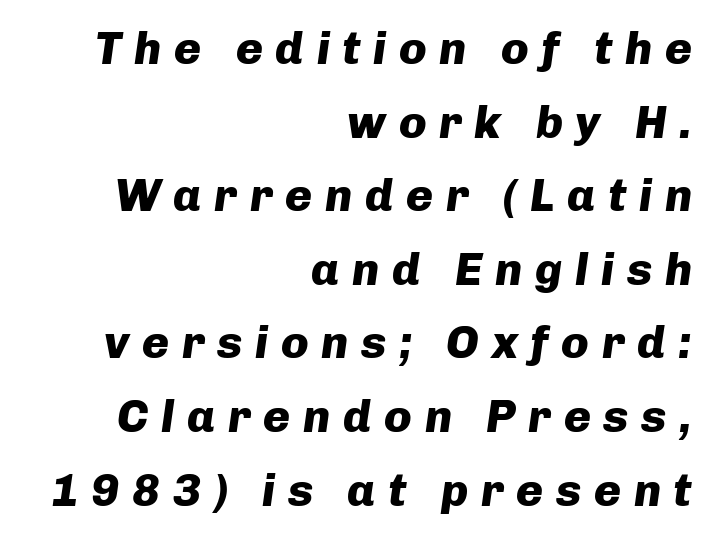
Q: Is the text bold? A: Yes.
Q: Is the text italic (slanted)? A: Yes, it leans right by about 8 degrees.
Q: Is the text underlined? A: No.
Q: How is the paragraph aligned? A: Right-aligned.
Q: Is the spacing between letters normal or unusually wide? A: Unusually wide.
Q: Is the spacing between lines tight, normal or loose? A: Normal.
Q: Width (condensed, normal, or wide)? A: Normal.
Q: Stroke contrast? A: Low.
Q: x-height? A: Medium.
Q: Monospaced? A: No.
